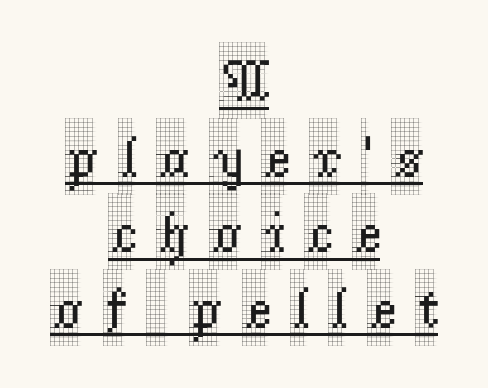
The image shows 59 px condensed serif type, upright; set centered, normal line spacing (1.28x), unusually wide letter spacing (+0.35 em), underlined; a large x-height.
